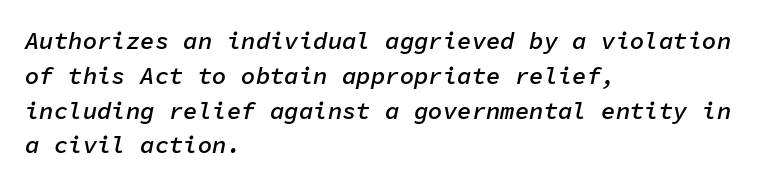
{"italic": "yes", "lean": "right", "slant_degrees": 11, "bold": "semi", "underline": "no", "align": "left", "line_spacing": "normal", "line_spacing_ratio": 1.45, "letter_spacing": "normal", "letter_spacing_em": 0.0, "glyph_px": 24}
